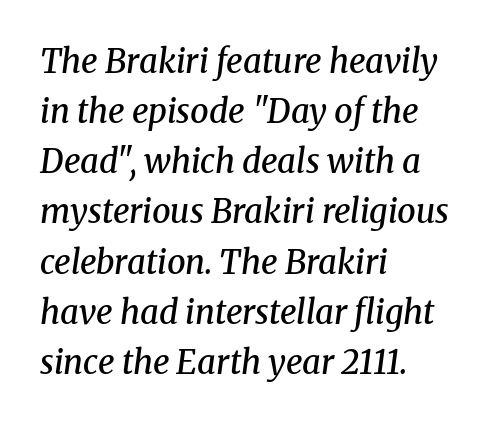
The image shows 33 px semibold serif type, italic (leaning right); set left-aligned, normal line spacing (1.52x), normal letter spacing, not underlined; medium stroke contrast and a medium x-height.
